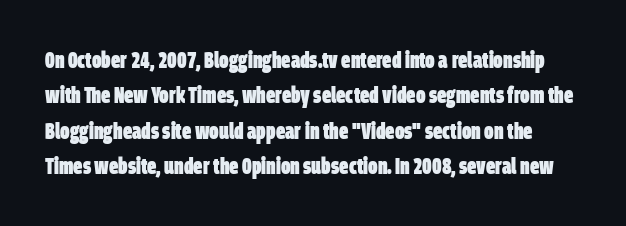
Does the weight exceed regular? Yes, all the way to bold. The lines sit at an ordinary, default distance from one another. Observe the ordinary spacing: letters are neighbours, not strangers. Decoration check: the copy has no underline.
